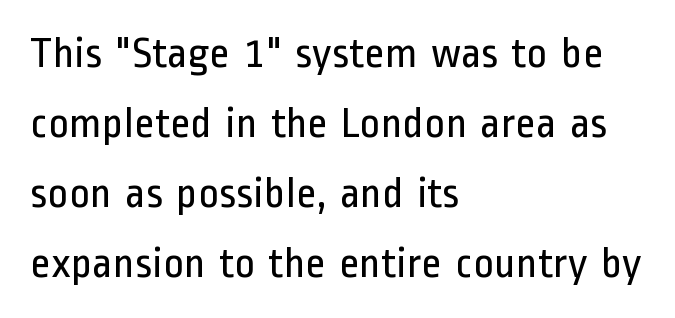
{"serif": "no", "italic": "no", "bold": "no", "weight": "regular", "width": "condensed", "stroke_contrast": "low", "x_height": "medium", "monospaced": "no", "underline": "no", "align": "left", "line_spacing": "normal", "line_spacing_ratio": 1.59, "letter_spacing": "normal", "letter_spacing_em": 0.0, "glyph_px": 44}
